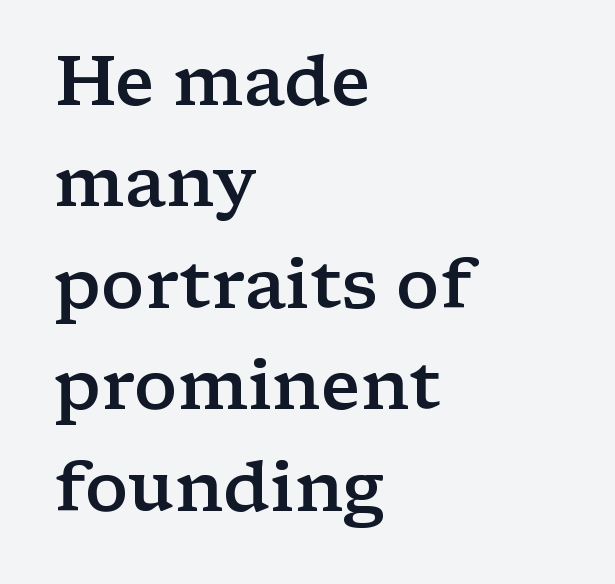
Between one letter and the next there's only the usual sliver of space. A semibold gives these letters moderate extra thickness, short of bold. The specimen omits any rule beneath the text block's lines. Compared with typical paragraphs, the rows here are spaced about the same. If you drew a line through each stem, it would be perfectly vertical. Every row of glyphs begins at an identical x-position on the left.
